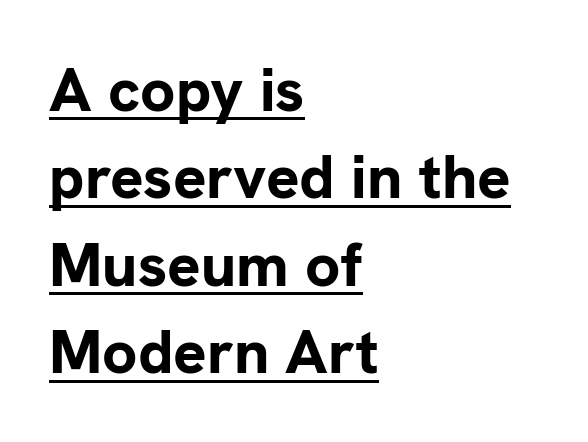
The image shows 62 px bold sans-serif type, upright; set left-aligned, normal line spacing (1.41x), normal letter spacing, underlined; low stroke contrast and a medium x-height.
